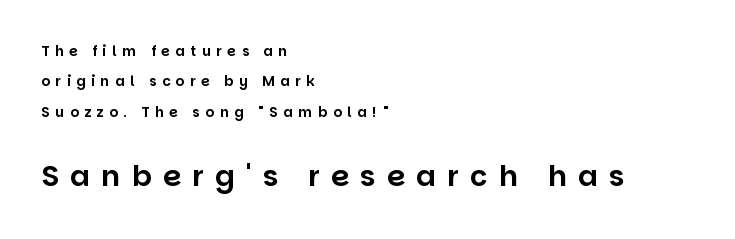
The image shows 29 px sans-serif type, upright; set left-aligned, loose line spacing (2.17x), unusually wide letter spacing (+0.39 em), not underlined; the second (bottom) block is 2.07x larger; low stroke contrast and a large x-height.
